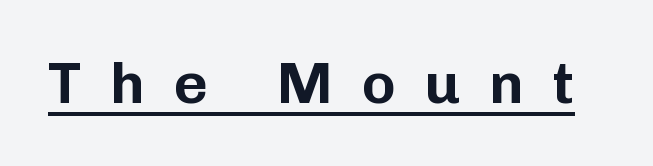
{"serif": "no", "italic": "no", "width": "normal", "stroke_contrast": "low", "x_height": "medium", "monospaced": "no", "underline": "yes", "letter_spacing": "wide", "letter_spacing_em": 0.49, "glyph_px": 58}
